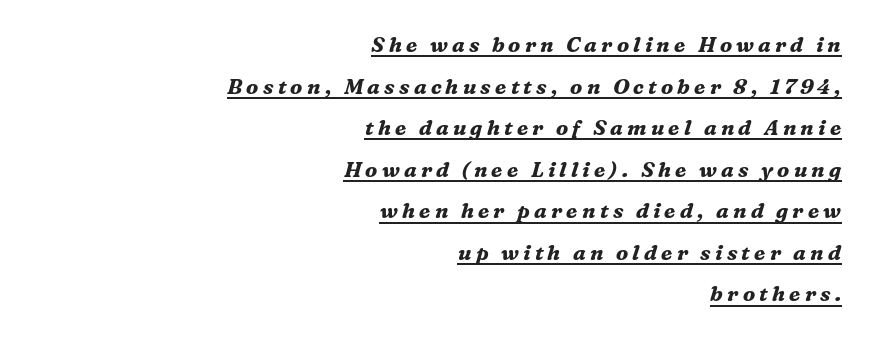
Q: Is the text bold? A: Yes.
Q: Is the text italic (slanted)? A: Yes, it leans right by about 16 degrees.
Q: Is the text underlined? A: Yes.
Q: How is the paragraph aligned? A: Right-aligned.
Q: Is the spacing between letters normal or unusually wide? A: Unusually wide.
Q: Is the spacing between lines tight, normal or loose? A: Loose.
